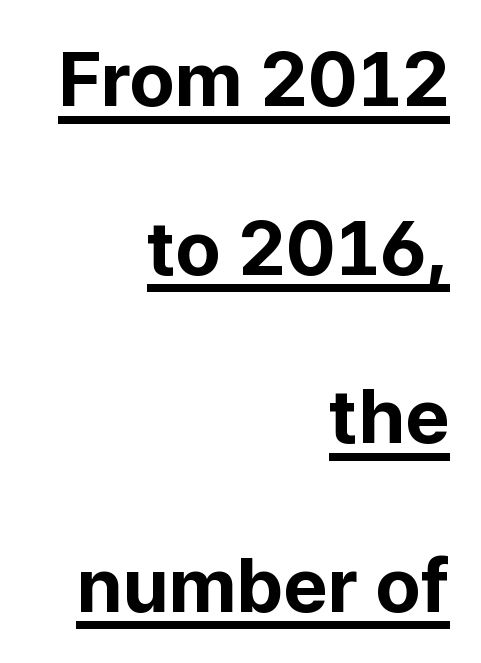
The image shows 77 px bold sans-serif type, upright; set right-aligned, loose line spacing (2.19x), normal letter spacing, underlined; low stroke contrast and a medium x-height.
